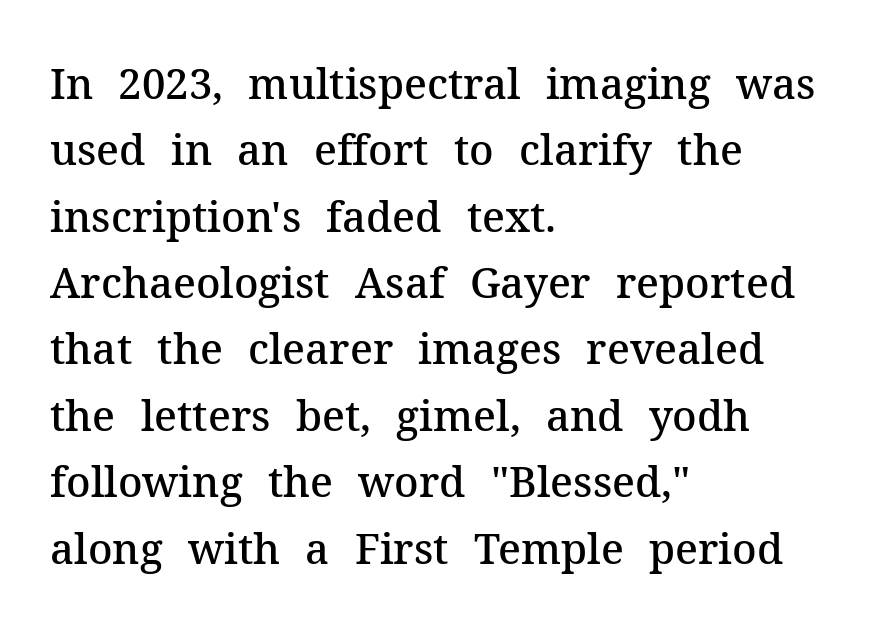
Nothing unusual about the tracking: characters are spaced as the font intends. Vertical strokes here are truly vertical. Check where the strokes stop: tiny serifs finish them off. Weight check: semibold — heavier than regular, not quite bold. The rendering anchors every line to the left-hand side.
